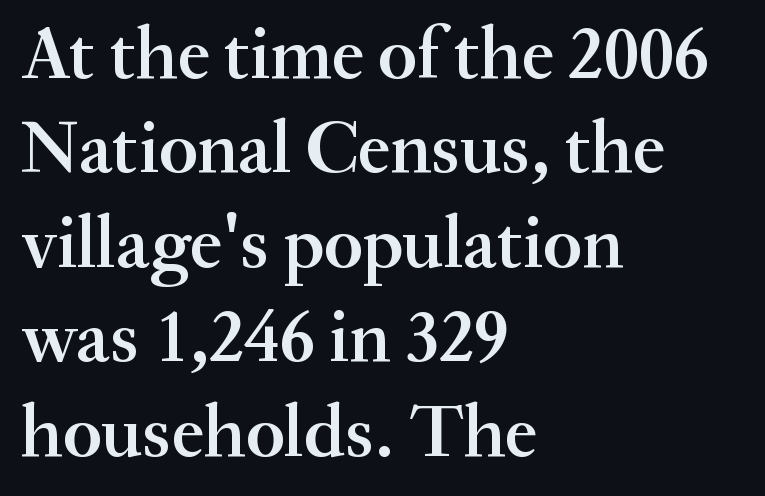
Q: Is the text bold? A: Semi-bold.
Q: Is the text italic (slanted)? A: No, it is upright.
Q: Is the typeface a serif or a sans-serif typeface? A: Serif.
Q: Is the text underlined? A: No.
Q: How is the paragraph aligned? A: Left-aligned.
Q: Is the spacing between letters normal or unusually wide? A: Normal.
Q: Is the spacing between lines tight, normal or loose? A: Normal.
Q: Width (condensed, normal, or wide)? A: Normal.
Q: Stroke contrast? A: Medium.
Q: x-height? A: Small.
Q: Monospaced? A: No.
